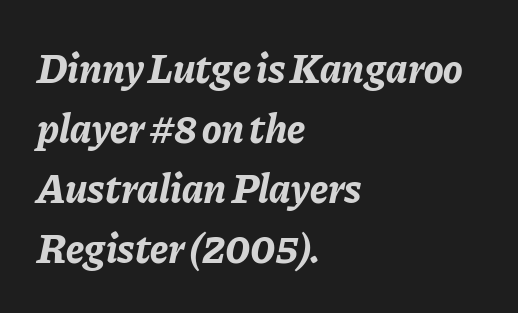
Q: Is the text bold? A: Yes.
Q: Is the text italic (slanted)? A: Yes, it leans right by about 11 degrees.
Q: Is the text underlined? A: No.
Q: How is the paragraph aligned? A: Left-aligned.
Q: Is the spacing between letters normal or unusually wide? A: Normal.
Q: Is the spacing between lines tight, normal or loose? A: Normal.
Q: Width (condensed, normal, or wide)? A: Normal.
Q: Stroke contrast? A: Low.
Q: x-height? A: Medium.
Q: Monospaced? A: No.
